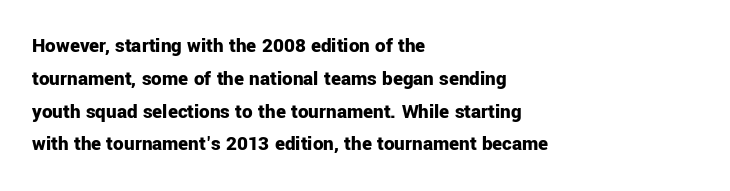
{"italic": "no", "bold": "yes", "underline": "no", "align": "left", "line_spacing": "normal", "line_spacing_ratio": 1.56, "letter_spacing": "normal", "letter_spacing_em": 0.0, "glyph_px": 21}
